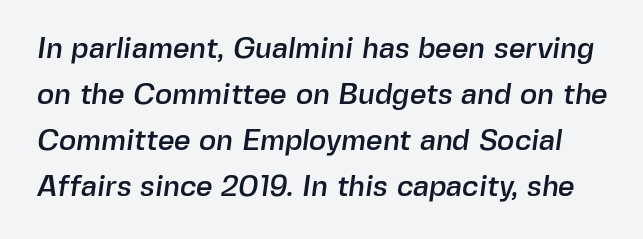
{"serif": "no", "width": "normal", "x_height": "medium", "monospaced": "no", "underline": "no", "line_spacing": "normal", "line_spacing_ratio": 1.59, "letter_spacing": "normal", "letter_spacing_em": 0.0, "glyph_px": 29}
